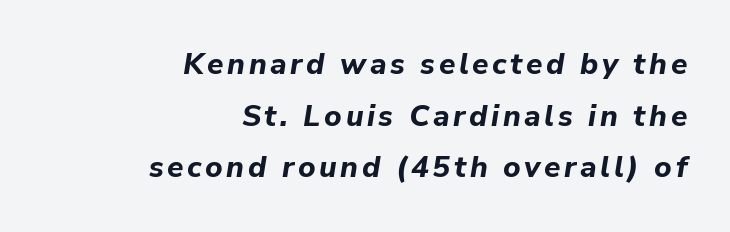
Q: Is the text bold? A: Yes.
Q: Is the text italic (slanted)? A: Yes, it leans right by about 9 degrees.
Q: Is the text underlined? A: No.
Q: How is the paragraph aligned? A: Right-aligned.
Q: Width (condensed, normal, or wide)? A: Normal.
Q: Stroke contrast? A: Low.
Q: x-height? A: Medium.
Q: Monospaced? A: No.
